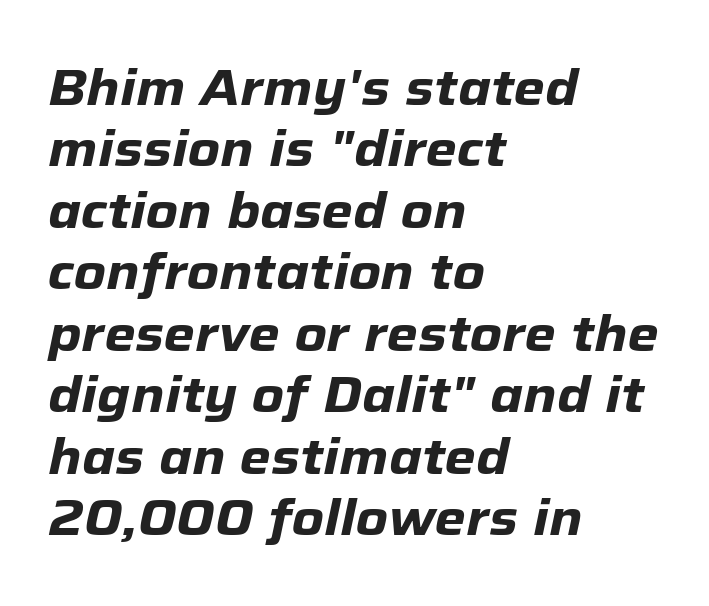
Underline: absent. Quick note: italic. Casual observation: everything's shoved over to the left. Standard letterfit; no display-style spreading of the glyphs. This sample has the flowing, uneven cadence of proportional lettering. In terms of weight, the rendering is a true, heavy bold.
